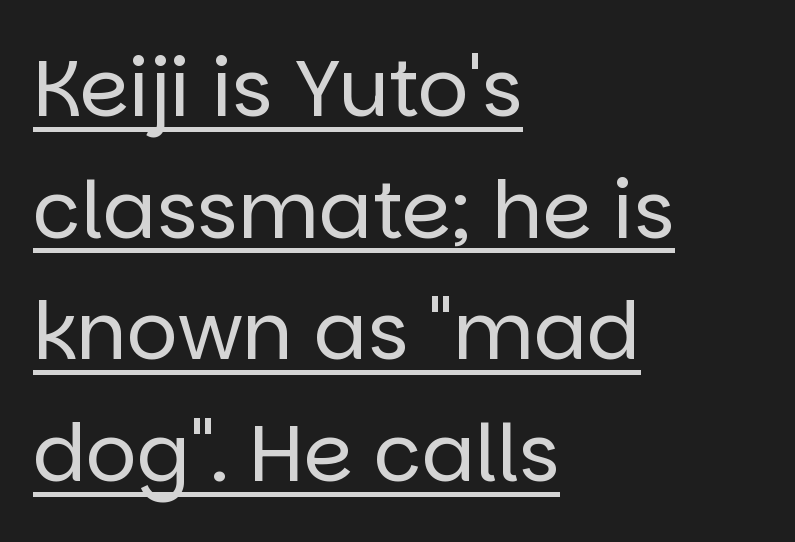
Q: Is the text bold? A: No.
Q: Is the text italic (slanted)? A: No, it is upright.
Q: Is the typeface a serif or a sans-serif typeface? A: Sans-serif.
Q: Is the text underlined? A: Yes.
Q: How is the paragraph aligned? A: Left-aligned.
Q: Is the spacing between letters normal or unusually wide? A: Normal.
Q: Is the spacing between lines tight, normal or loose? A: Normal.
Q: Width (condensed, normal, or wide)? A: Normal.
Q: Stroke contrast? A: Low.
Q: x-height? A: Large.
Q: Monospaced? A: No.
